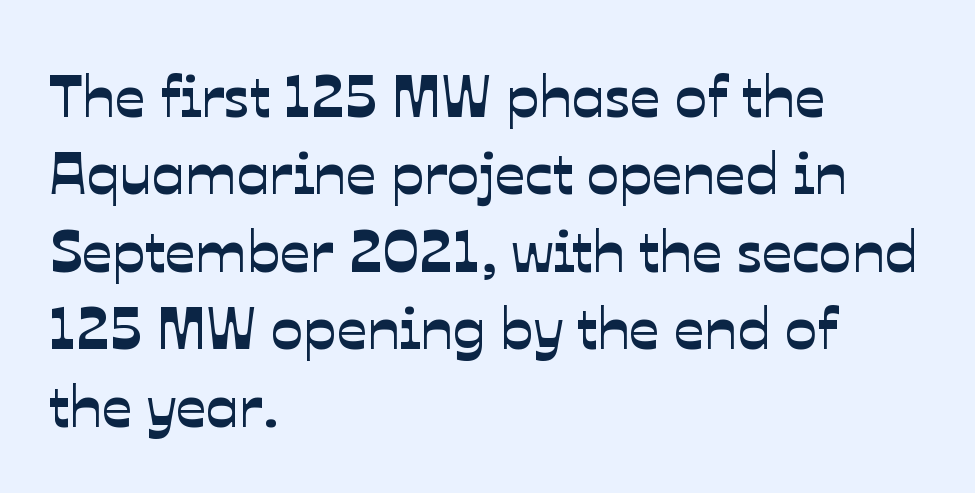
Here the designer chose a conventional face with non-uniform glyph widths. Vertical spacing — default. Beneath every word, the page is bare. Does the copy run flush right? No — it runs flush left. What kind of face is this? One without serifs — a sans. Between one letter and the next there's only the usual sliver of space.
